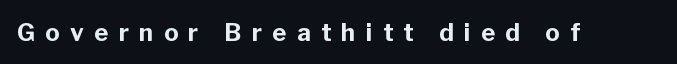
The image shows 24 px bold type, upright; set unusually wide letter spacing (+0.43 em), not underlined.
